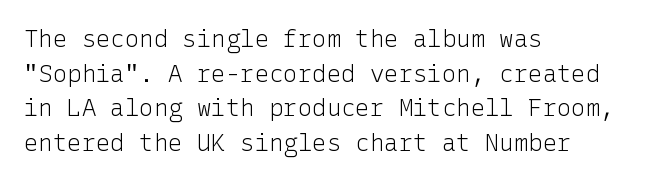
Regarding leading, the lines here are spaced in the standard way. The letters look calm and open, with moderate or lighter stems. Layout note: lines flush left. The rendering keeps characters at their native spacing. The lettering stays uniformly vertical, giving the passage a roman look. Underline: absent.
